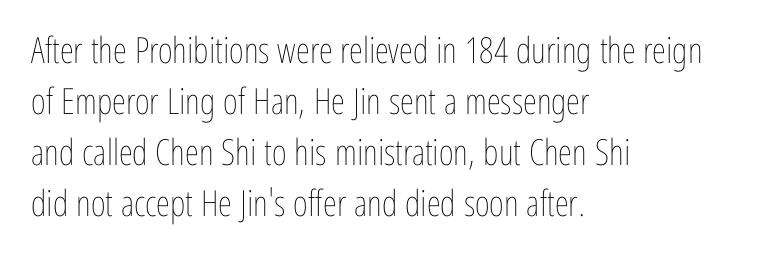
The image shows 36 px thin, condensed type, upright; set left-aligned, normal line spacing (1.42x), normal letter spacing, not underlined; low stroke contrast and a medium x-height.
